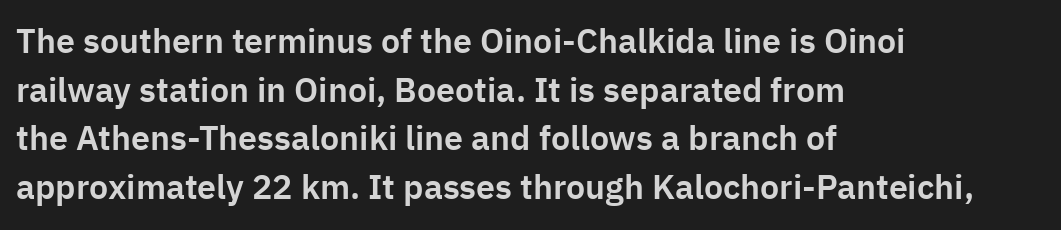
The type sits square on the baseline with zero lean. Reading down the column, the eye jumps a familiar distance to each next line. What kind of face is this? One without serifs — a sans. A classic flush-left, rag-right setting is used for this passage.
